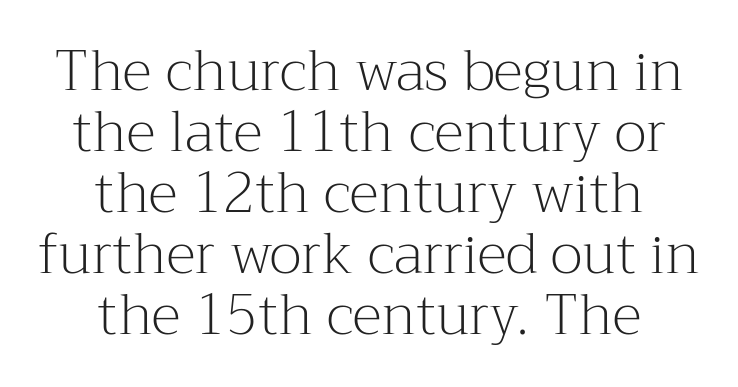
Q: Is the text bold? A: No.
Q: Is the text italic (slanted)? A: No, it is upright.
Q: Is the typeface a serif or a sans-serif typeface? A: Serif.
Q: Is the text underlined? A: No.
Q: How is the paragraph aligned? A: Centered.
Q: Is the spacing between letters normal or unusually wide? A: Normal.
Q: Is the spacing between lines tight, normal or loose? A: Tight.
Q: Width (condensed, normal, or wide)? A: Normal.
Q: Stroke contrast? A: Medium.
Q: x-height? A: Medium.
Q: Monospaced? A: No.
